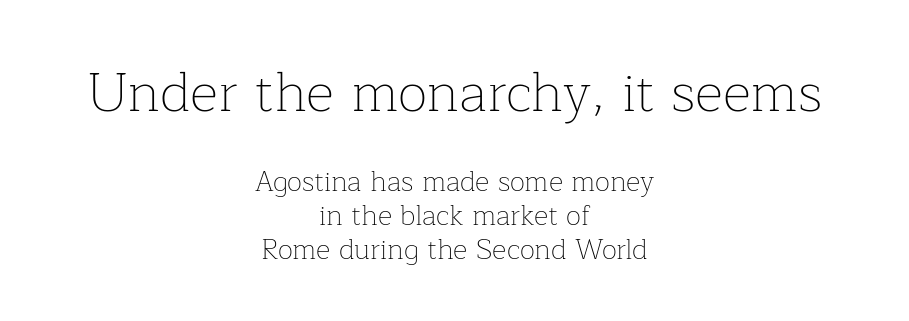
The image shows 55 px thin serif type, upright; set centered, line spacing 1.22x, normal letter spacing, not underlined; the first (top) block is 1.96x larger; low stroke contrast and a medium x-height.
